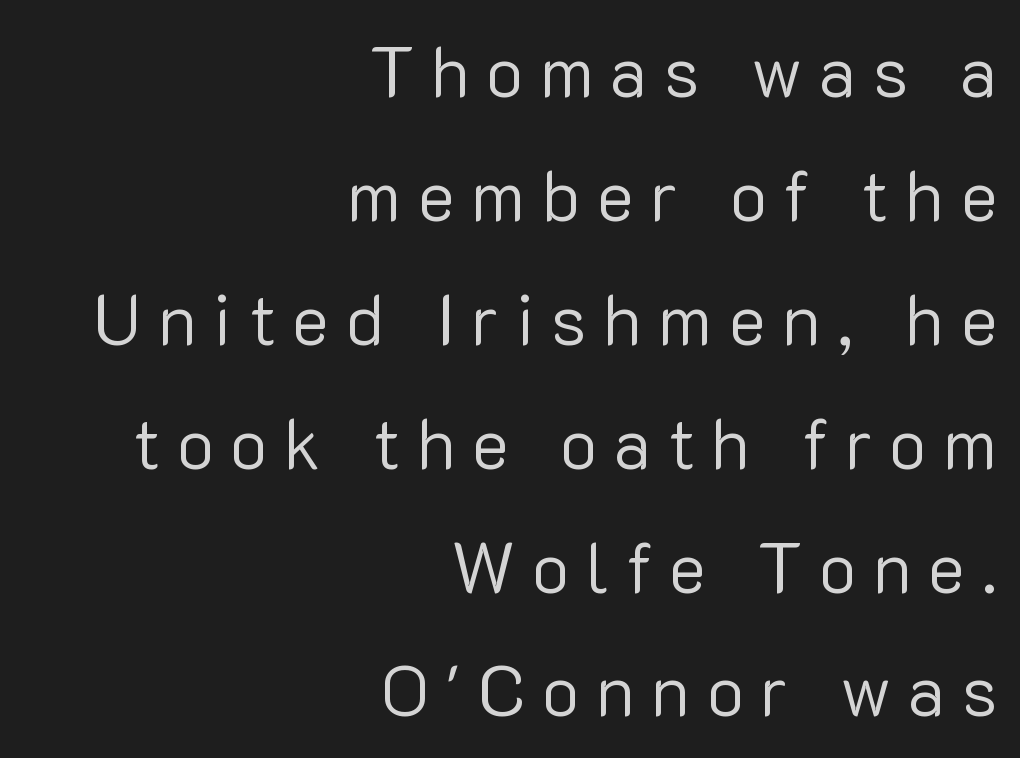
{"serif": "no", "italic": "no", "bold": "no", "weight": "regular", "width": "normal", "stroke_contrast": "low", "x_height": "medium", "monospaced": "no", "underline": "no", "align": "right", "line_spacing_ratio": 1.77, "letter_spacing": "wide", "letter_spacing_em": 0.24, "glyph_px": 70}
